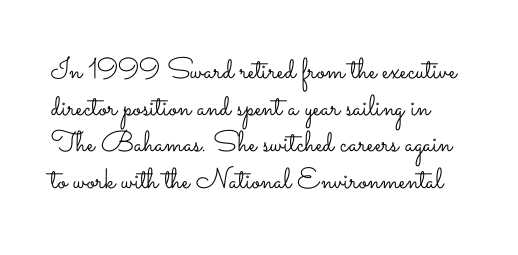
The image shows 29 px light, wide type; set normal line spacing (1.26x), normal letter spacing, not underlined; low stroke contrast and a small x-height.
